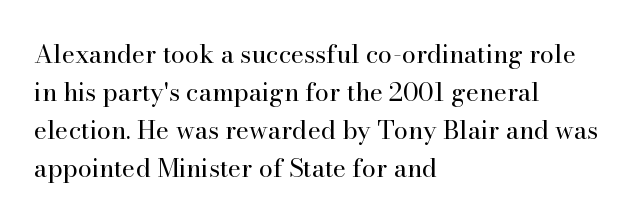
The image shows 25 px text type, upright; set left-aligned, normal line spacing (1.52x), normal letter spacing, not underlined.
